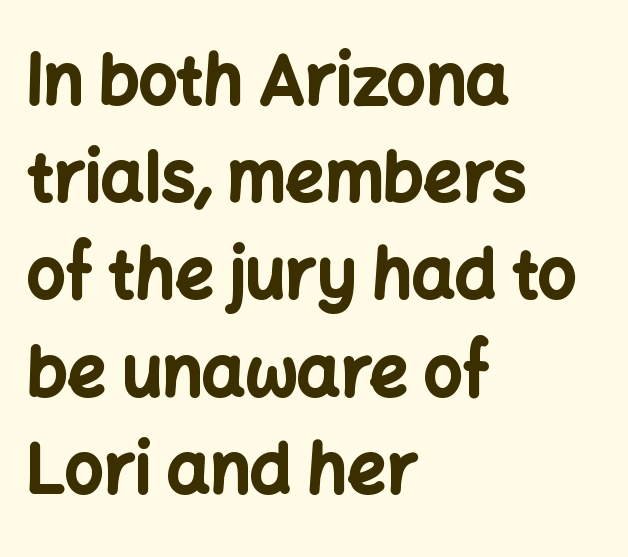
{"serif": "no", "italic": "no", "bold": "yes", "weight": "bold", "width": "normal", "stroke_contrast": "low", "x_height": "medium", "monospaced": "no", "underline": "no", "align": "left", "line_spacing": "normal", "line_spacing_ratio": 1.43, "letter_spacing": "normal", "letter_spacing_em": 0.0, "glyph_px": 68}
